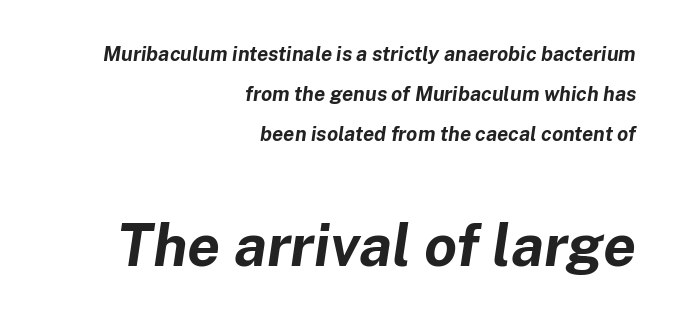
The glyphs are unaccompanied by any horizontal stroke below them. This sample uses an oblique cut, with every glyph tilted off the vertical. The lower block of text is set noticeably larger than the block above it. The lines are quadded right.
